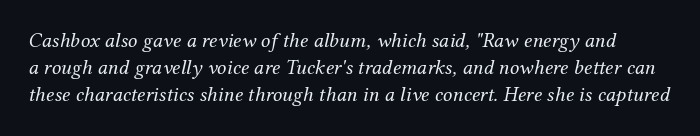
Weight: regular or lighter. Quick note: underline off. If you measured baseline to baseline, you'd find a middling distance. This rendering leaves character spacing at its baseline value. Slanted lettering throughout.
